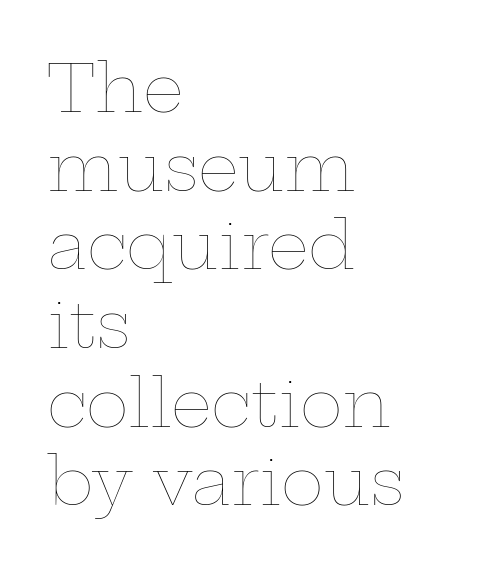
Q: Is the text bold? A: No.
Q: Is the text italic (slanted)? A: No, it is upright.
Q: Is the text underlined? A: No.
Q: How is the paragraph aligned? A: Left-aligned.
Q: Is the spacing between letters normal or unusually wide? A: Normal.
Q: Width (condensed, normal, or wide)? A: Wide.
Q: Stroke contrast? A: Low.
Q: x-height? A: Medium.
Q: Monospaced? A: No.
